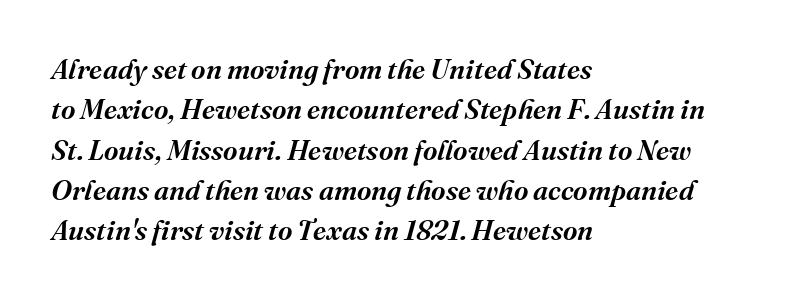
{"serif": "yes", "italic": "yes", "lean": "right", "slant_degrees": 16, "bold": "semi", "weight": "semibold", "width": "normal", "stroke_contrast": "medium", "x_height": "medium", "monospaced": "no", "underline": "no", "align": "left", "line_spacing": "normal", "line_spacing_ratio": 1.44, "letter_spacing": "normal", "letter_spacing_em": 0.0, "glyph_px": 28}
